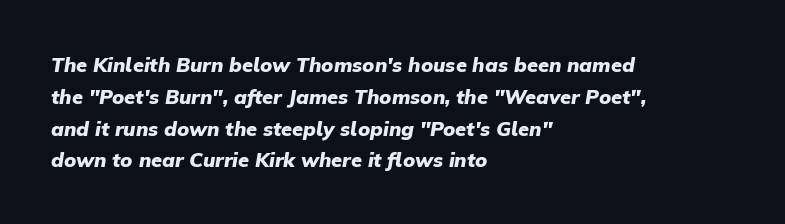
Letters rest on an invisible, unmarked baseline. The vertical gap from one line to the next is medium. Strong, thick strokes mark this as bold type. A classic flush-left, rag-right setting is used for this passage. Does extra space separate the letters? No, they use regular spacing. Looking at the ascenders, they clearly lean.
